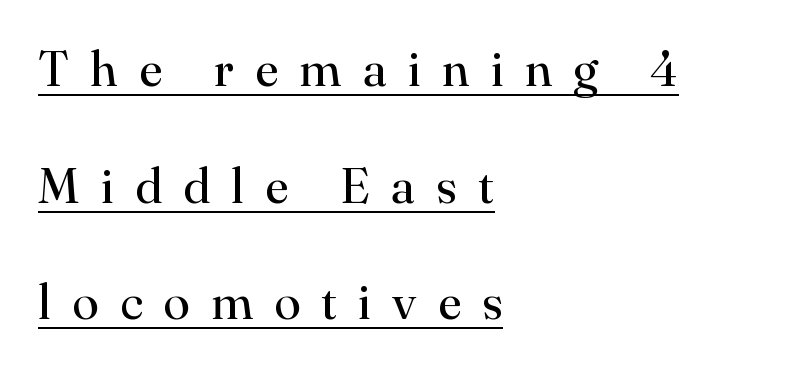
The image shows 49 px regular-weight serif type, upright; set left-aligned, loose line spacing (2.38x), unusually wide letter spacing (+0.43 em), underlined; high stroke contrast and a small x-height.
